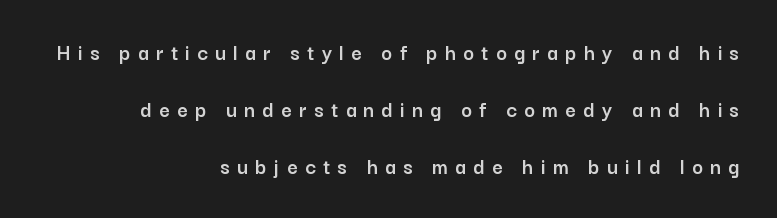
The rendering anchors every line to the right-hand side. Does the leading feel generous? Absolutely, it's lavish. Rule under the text: the space is simply empty. Posture: upright roman. Honestly, the letter spacing is so wide it's the main thing you notice.
